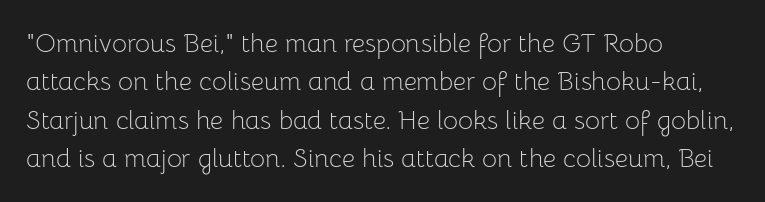
{"italic": "no", "bold": "no", "underline": "no", "align": "left", "line_spacing": "normal", "line_spacing_ratio": 1.48, "letter_spacing": "normal", "letter_spacing_em": 0.0, "glyph_px": 26}
